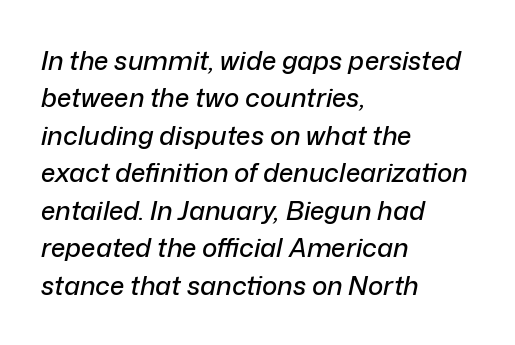
One-word summary of the alignment: left. It's the slanting kind of type. Honestly, the letter spacing is just normal — you wouldn't notice it. Has an underline been added? It has not.
